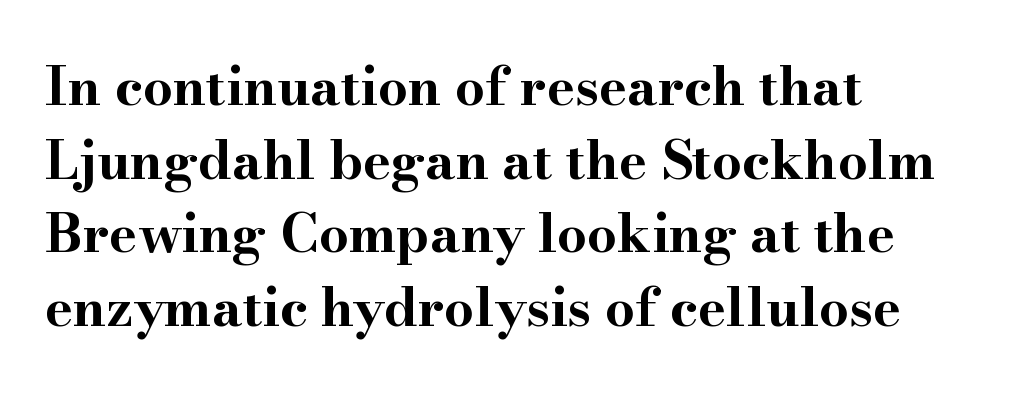
{"serif": "yes", "italic": "no", "bold": "yes", "weight": "bold", "width": "wide", "stroke_contrast": "high", "x_height": "small", "monospaced": "no", "underline": "no", "align": "left", "line_spacing": "normal", "line_spacing_ratio": 1.39, "letter_spacing": "normal", "letter_spacing_em": 0.0, "glyph_px": 53}
